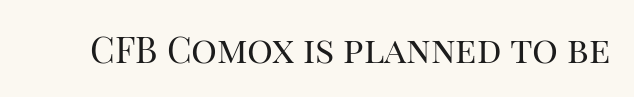
The image shows 36 px regular-weight serif type, upright; set normal letter spacing, not underlined; high stroke contrast and a large x-height.
